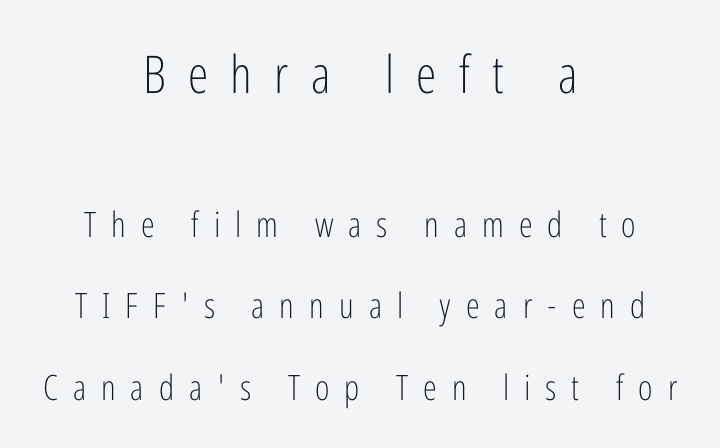
{"serif": "no", "italic": "no", "bold": "no", "weight": "light", "width": "condensed", "stroke_contrast": "low", "x_height": "medium", "monospaced": "no", "underline": "no", "align": "center", "line_spacing": "loose", "line_spacing_ratio": 2.32, "letter_spacing": "wide", "letter_spacing_em": 0.43, "larger_block": "first", "size_ratio": 1.49, "glyph_px": 52}
